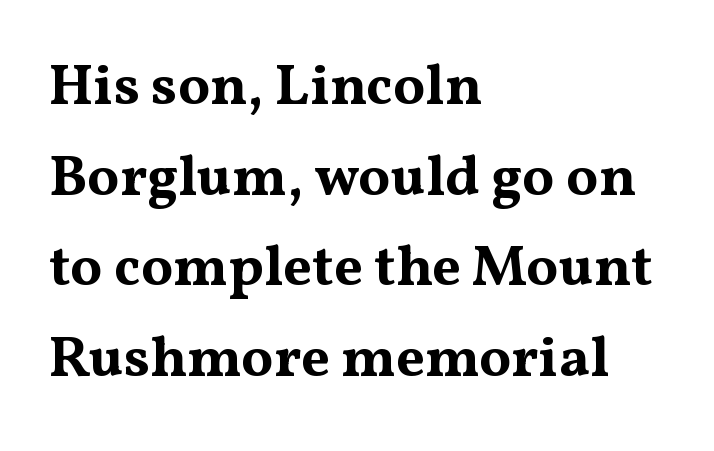
The letterforms sit shoulder to shoulder at normal distance. Notice how thick the strokes are: this is what a full bold looks like. The rendering uses natural spacing where letterforms have individual widths. Does the copy run flush right? No — it runs flush left. Descenders are the only things crossing below the line.
